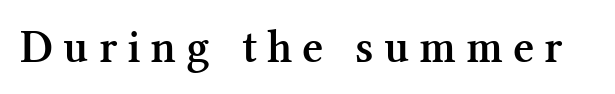
{"serif": "yes", "italic": "no", "bold": "semi", "weight": "semibold", "width": "normal", "stroke_contrast": "medium", "x_height": "medium", "monospaced": "no", "underline": "no", "letter_spacing": "wide", "letter_spacing_em": 0.22, "glyph_px": 46}
